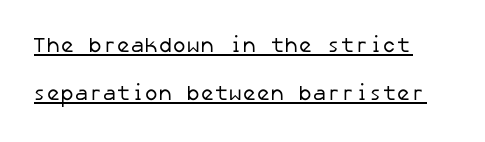
{"bold": "no", "underline": "yes", "line_spacing": "loose", "line_spacing_ratio": 2.28, "letter_spacing": "normal", "letter_spacing_em": 0.0, "glyph_px": 21}
